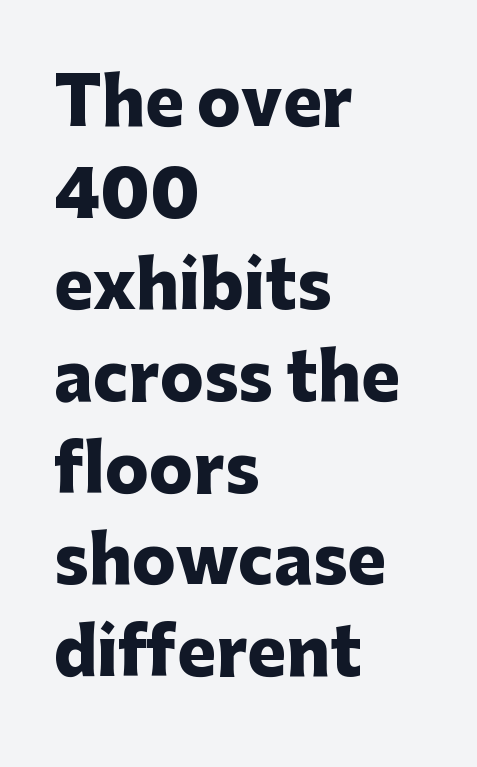
Q: Is the text bold? A: Yes.
Q: Is the text italic (slanted)? A: No, it is upright.
Q: Is the typeface a serif or a sans-serif typeface? A: Sans-serif.
Q: Is the text underlined? A: No.
Q: How is the paragraph aligned? A: Left-aligned.
Q: Is the spacing between letters normal or unusually wide? A: Normal.
Q: Is the spacing between lines tight, normal or loose? A: Normal.
Q: Width (condensed, normal, or wide)? A: Normal.
Q: Stroke contrast? A: Low.
Q: x-height? A: Medium.
Q: Monospaced? A: No.
